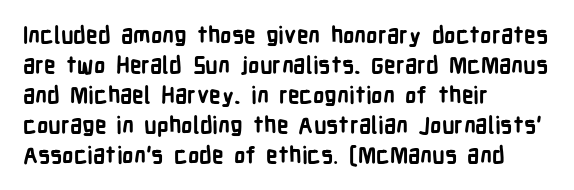
{"italic": "no", "bold": "yes", "underline": "no", "align": "left", "line_spacing": "normal", "line_spacing_ratio": 1.3, "letter_spacing": "normal", "letter_spacing_em": 0.0, "glyph_px": 23}
